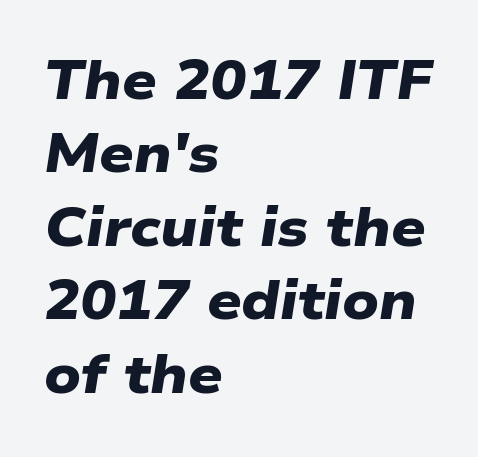
The image shows 54 px heavy, wide sans-serif type; set left-aligned, normal line spacing (1.36x), normal letter spacing, not underlined; low stroke contrast and a medium x-height.
